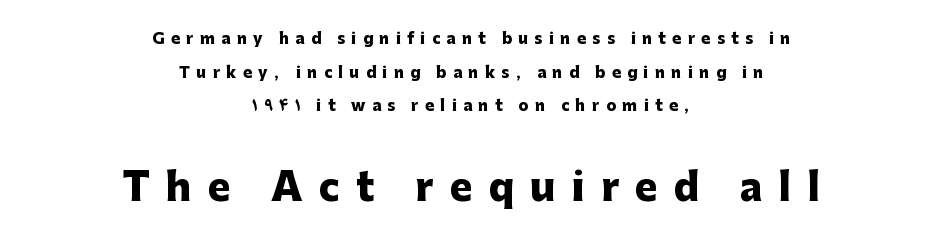
{"serif": "no", "italic": "no", "bold": "yes", "weight": "heavy", "width": "normal", "stroke_contrast": "low", "x_height": "medium", "monospaced": "no", "underline": "no", "align": "center", "line_spacing": "loose", "line_spacing_ratio": 2.25, "letter_spacing": "wide", "letter_spacing_em": 0.43, "larger_block": "second", "size_ratio": 2.53, "glyph_px": 38}
